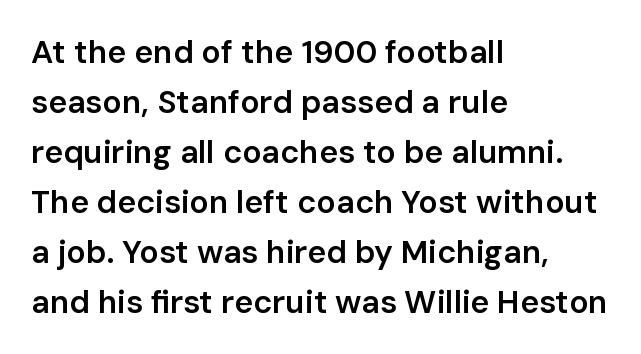
Quick note: underline off. Between one letter and the next there's only the usual sliver of space. Which margin do the lines hug? The left one — the right edge is uneven. These lines sit exactly where default settings would place them. Is this a fixed-width face? No — the glyphs have proportional, varying widths. Does the weight exceed regular? Yes, but only to semibold.
